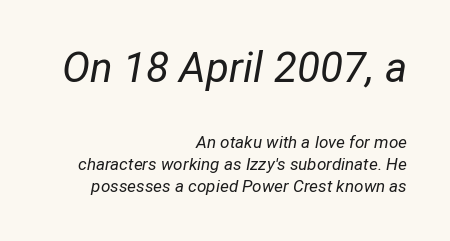
Q: Is the text bold? A: No.
Q: Is the text italic (slanted)? A: Yes, it leans right by about 12 degrees.
Q: Is the text underlined? A: No.
Q: How is the paragraph aligned? A: Right-aligned.
Q: Is the spacing between letters normal or unusually wide? A: Normal.
Q: Is the spacing between lines tight, normal or loose? A: Normal.
Q: Which block of text is set in a larger size, the first (top) or the second (bottom)? A: The first (top) one.
Q: Width (condensed, normal, or wide)? A: Normal.
Q: Stroke contrast? A: Low.
Q: x-height? A: Medium.
Q: Monospaced? A: No.
